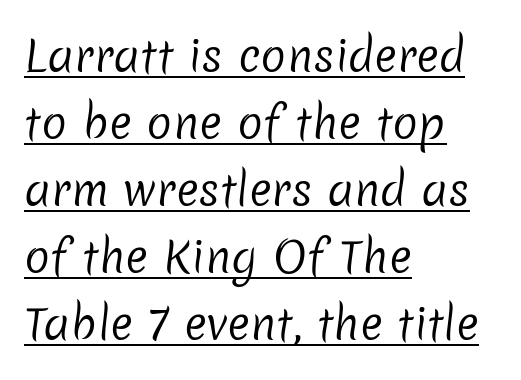
The image shows 43 px regular-weight sans-serif type; set left-aligned, normal line spacing (1.56x), normal letter spacing, underlined; low stroke contrast and a medium x-height.
